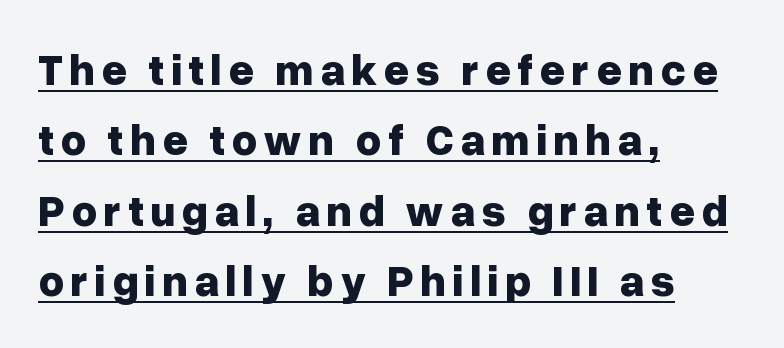
These lines are composed in type without serifs. All the whitespace from short lines collects on the right. A typesetter would mark this as roman, not italic. The strokes are fattened all the way to bold. Compared with undecorated copy, this sample adds a rule below the words. A typesetter would call this proportional, since set widths differ per character.
